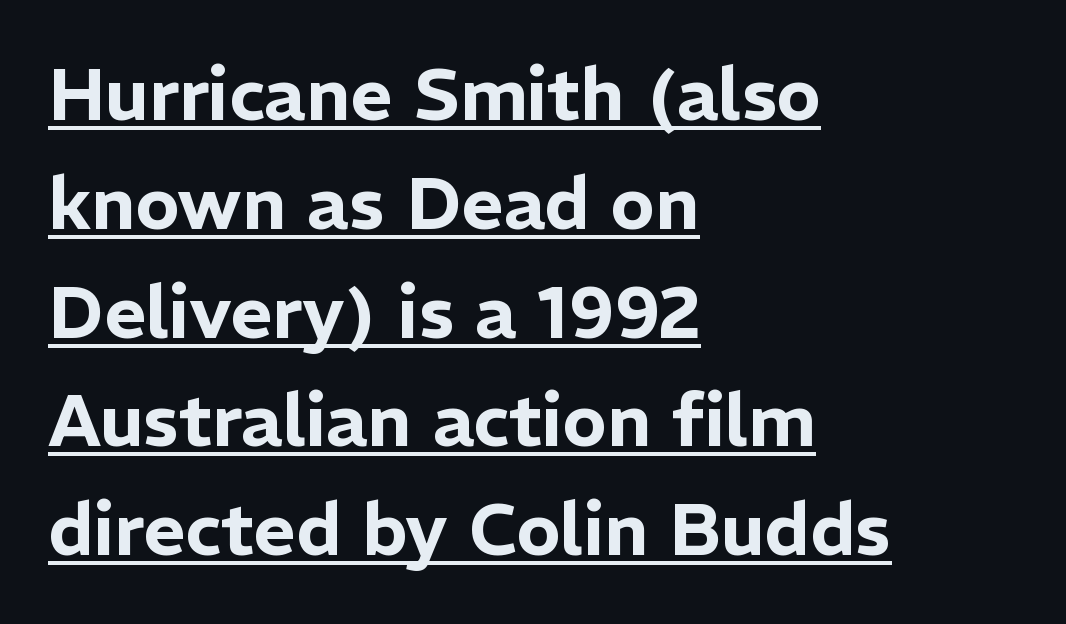
The image shows 73 px sans-serif type, upright; set left-aligned, normal line spacing (1.49x), normal letter spacing, underlined; low stroke contrast and a medium x-height.
